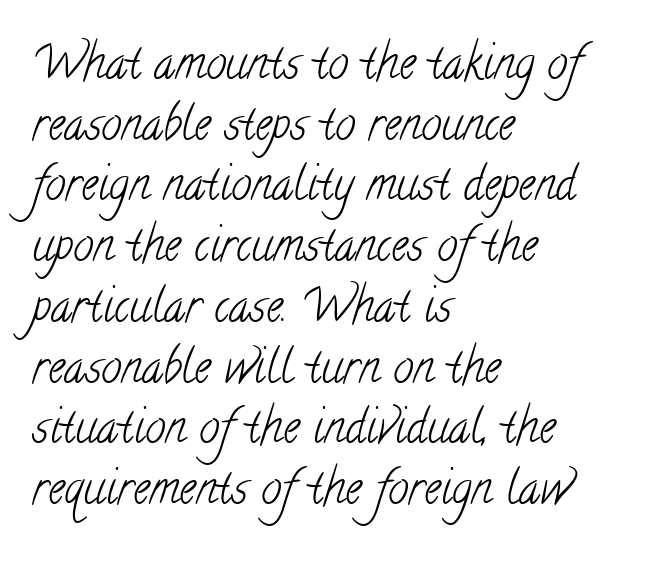
{"serif": "yes", "bold": "no", "weight": "light", "width": "condensed", "stroke_contrast": "low", "x_height": "small", "monospaced": "no", "underline": "no", "align": "left", "line_spacing": "normal", "line_spacing_ratio": 1.32, "letter_spacing": "normal", "letter_spacing_em": 0.0, "glyph_px": 46}
